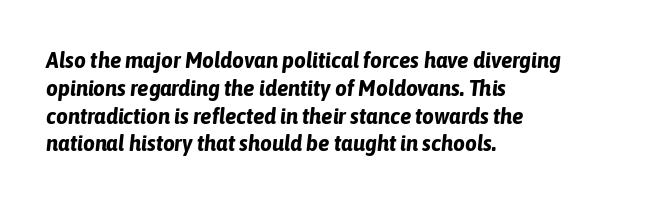
Q: Is the text bold? A: Yes.
Q: Is the text italic (slanted)? A: Yes, it leans right by about 6 degrees.
Q: Is the text underlined? A: No.
Q: How is the paragraph aligned? A: Left-aligned.
Q: Is the spacing between letters normal or unusually wide? A: Normal.
